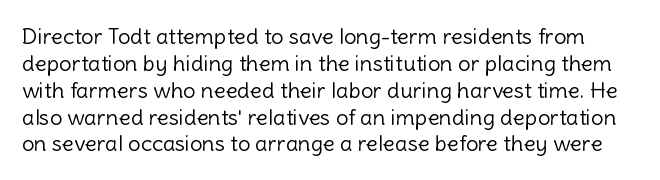
{"italic": "no", "bold": "no", "underline": "no", "line_spacing_ratio": 1.22, "letter_spacing": "normal", "letter_spacing_em": 0.0, "glyph_px": 22}
